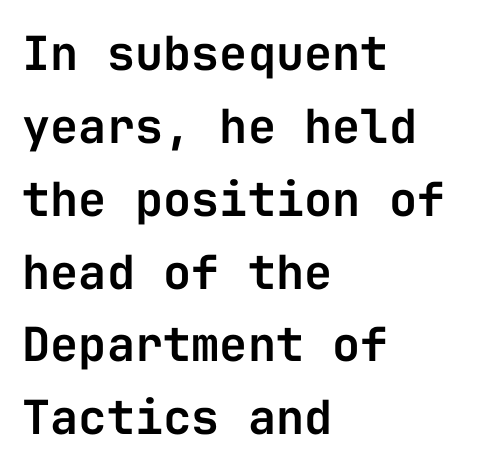
Inter-character spacing is left at the font's built-in metrics. A typesetter would mark this as roman, not italic. Alignment: flush left. Every character here occupies the same horizontal width, giving the sample a typewriter-like rhythm. These lines sit exactly where default settings would place them.
